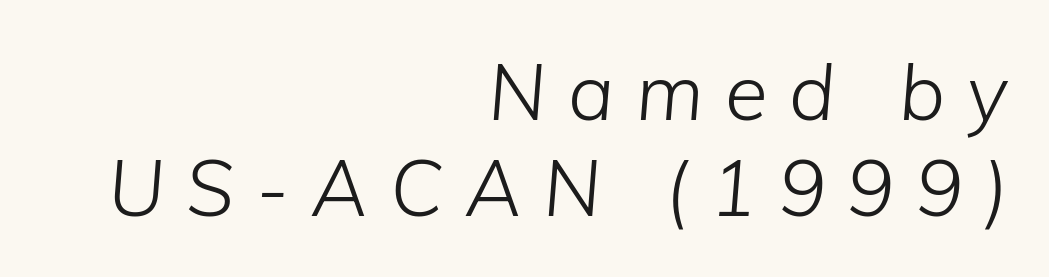
The image shows 78 px light type, italic (leaning right); set right-aligned, line spacing 1.23x, unusually wide letter spacing (+0.28 em), not underlined; low stroke contrast and a medium x-height.
